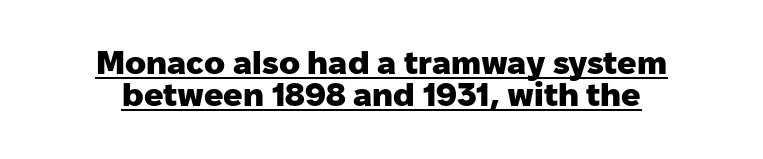
The image shows 32 px heavy sans-serif type, upright; set centered, tight line spacing (1.01x), normal letter spacing, underlined; low stroke contrast and a medium x-height.
